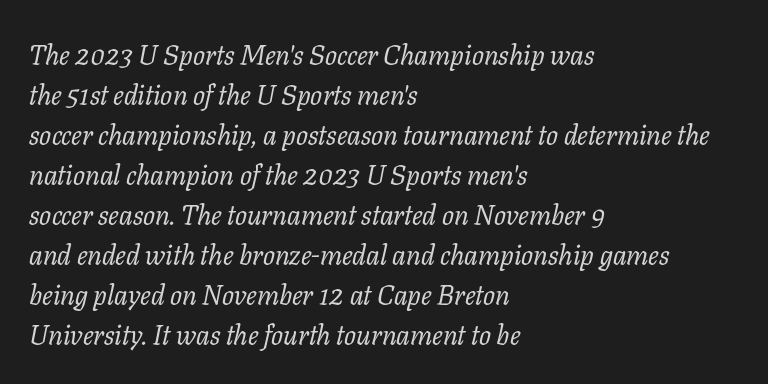
{"serif": "yes", "italic": "yes", "lean": "right", "slant_degrees": 11, "bold": "no", "weight": "regular", "width": "normal", "stroke_contrast": "low", "x_height": "medium", "monospaced": "no", "underline": "no", "align": "left", "line_spacing": "normal", "line_spacing_ratio": 1.43, "letter_spacing": "normal", "letter_spacing_em": 0.0, "glyph_px": 28}
